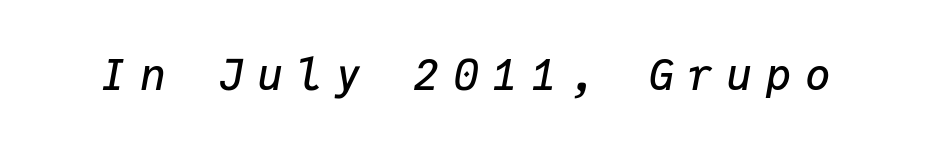
{"italic": "yes", "lean": "right", "slant_degrees": 9, "bold": "semi", "weight": "semibold", "width": "normal", "stroke_contrast": "low", "x_height": "medium", "monospaced": "yes", "underline": "no", "letter_spacing": "wide", "letter_spacing_em": 0.31, "glyph_px": 43}
